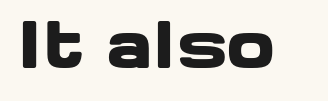
Q: Is the text bold? A: Yes.
Q: Is the text italic (slanted)? A: No, it is upright.
Q: Is the typeface a serif or a sans-serif typeface? A: Sans-serif.
Q: Is the text underlined? A: No.
Q: Is the spacing between letters normal or unusually wide? A: Normal.
Q: Width (condensed, normal, or wide)? A: Wide.
Q: Stroke contrast? A: Low.
Q: x-height? A: Medium.
Q: Monospaced? A: No.
